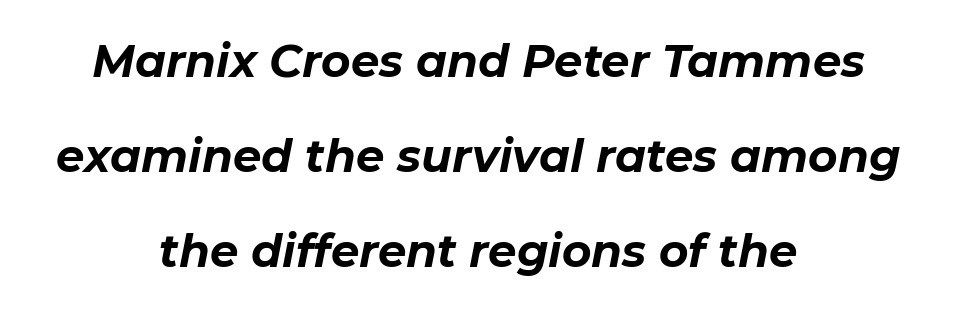
{"italic": "yes", "lean": "right", "slant_degrees": 11, "bold": "yes", "weight": "bold", "width": "normal", "stroke_contrast": "low", "x_height": "medium", "monospaced": "no", "underline": "no", "align": "center", "line_spacing": "loose", "line_spacing_ratio": 2.11, "letter_spacing": "normal", "letter_spacing_em": 0.0, "glyph_px": 45}
